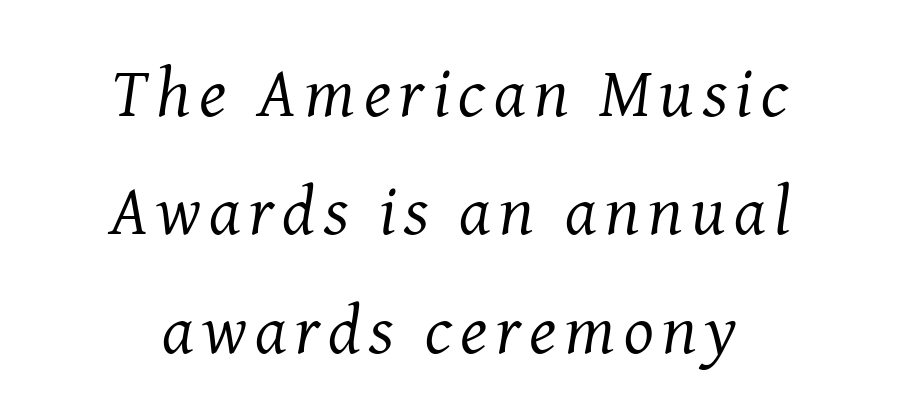
The paragraph has two soft edges and a firm central axis. The rendering uses natural spacing where letterforms have individual widths. Heft: none added — not bold. Rendered with sloped, italic letterforms. Beneath every word, the page is bare. Check where the strokes stop: tiny serifs finish them off.
